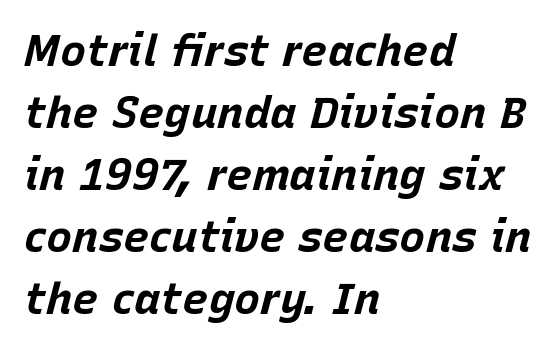
{"italic": "yes", "lean": "right", "slant_degrees": 15, "bold": "yes", "weight": "bold", "width": "normal", "stroke_contrast": "low", "x_height": "large", "monospaced": "no", "underline": "no", "align": "left", "line_spacing": "normal", "line_spacing_ratio": 1.41, "letter_spacing": "normal", "letter_spacing_em": 0.0, "glyph_px": 44}
